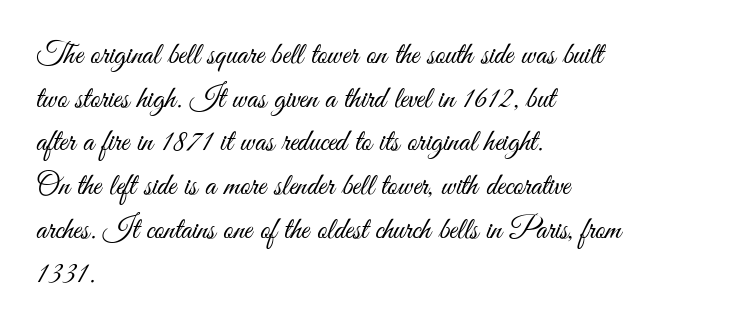
The image shows 31 px light, condensed sans-serif type; set left-aligned, normal line spacing (1.41x), normal letter spacing, not underlined; medium stroke contrast and a small x-height.
